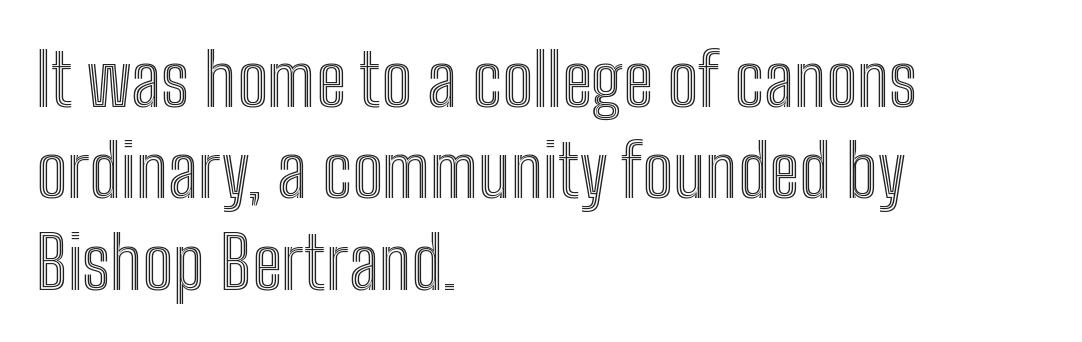
Q: Is the text italic (slanted)? A: No, it is upright.
Q: Is the text underlined? A: No.
Q: How is the paragraph aligned? A: Left-aligned.
Q: Is the spacing between letters normal or unusually wide? A: Normal.
Q: Is the spacing between lines tight, normal or loose? A: Normal.
Q: Width (condensed, normal, or wide)? A: Condensed.
Q: x-height? A: Medium.
Q: Monospaced? A: No.
